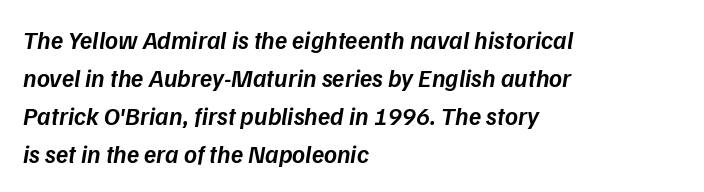
What's the leading like? Ordinary, nothing unusual. Short note: letters normally spaced. These lines carry some extra weight — a demibold, not a full bold. All the whitespace from short lines collects on the right.
